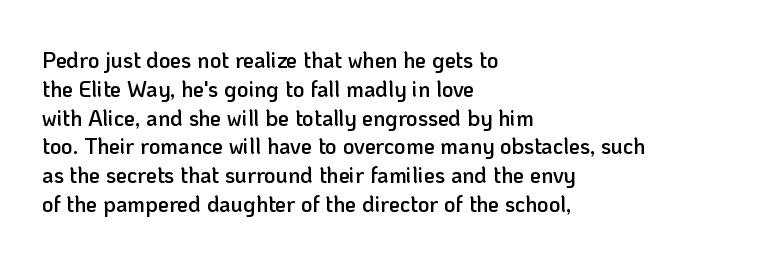
Q: Is the text bold? A: Semi-bold.
Q: Is the text italic (slanted)? A: No, it is upright.
Q: Is the text underlined? A: No.
Q: How is the paragraph aligned? A: Left-aligned.
Q: Is the spacing between letters normal or unusually wide? A: Normal.
Q: Is the spacing between lines tight, normal or loose? A: Normal.
